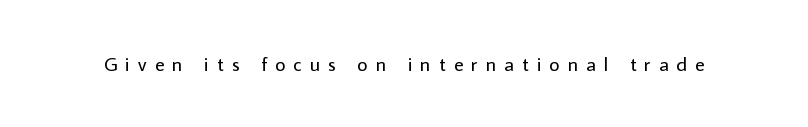
{"italic": "no", "bold": "no", "underline": "no", "letter_spacing": "wide", "letter_spacing_em": 0.4, "glyph_px": 20}
